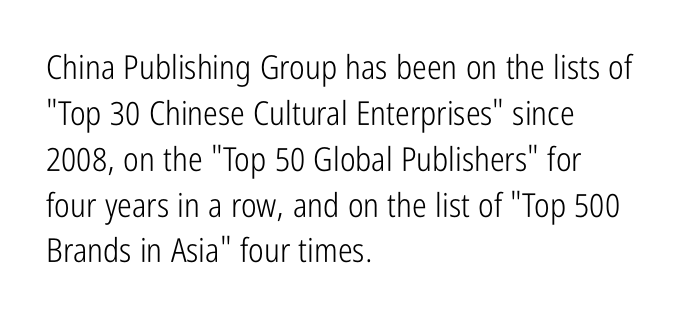
The line texture is even and compact thanks to regular tracking. Compared with typical paragraphs, the rows here are spaced about the same. One-word summary of the alignment: left. You could not count columns in this text — the font is proportionally spaced. These lines are composed in type without serifs. The specimen omits any rule beneath the text block's lines.
